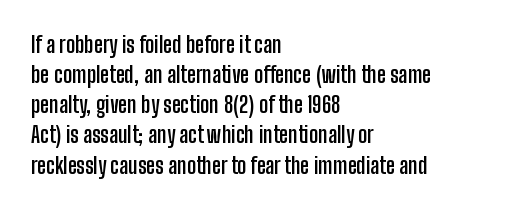
The paragraph shown leans on its left margin. This block has exactly the height ordinary leading produces. Italic: no, the glyphs are upright roman. The baseline area is clear.
